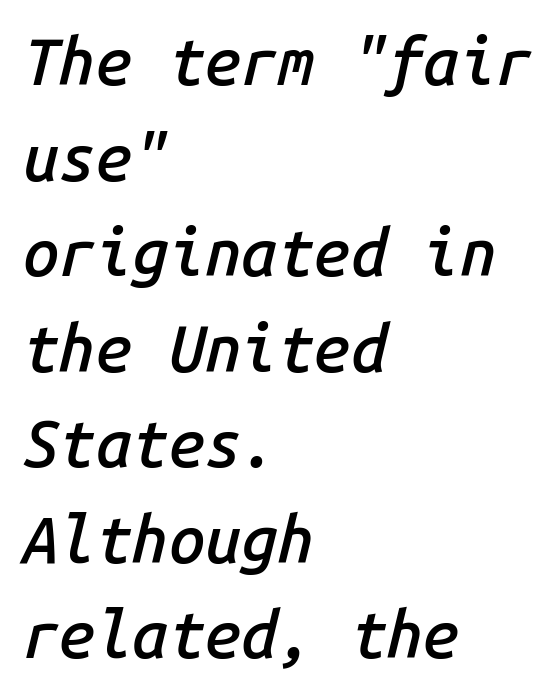
{"italic": "yes", "lean": "right", "slant_degrees": 14, "bold": "semi", "weight": "semibold", "width": "normal", "stroke_contrast": "low", "x_height": "medium", "monospaced": "yes", "underline": "no", "align": "left", "line_spacing": "normal", "line_spacing_ratio": 1.47, "letter_spacing": "normal", "letter_spacing_em": 0.0, "glyph_px": 65}
